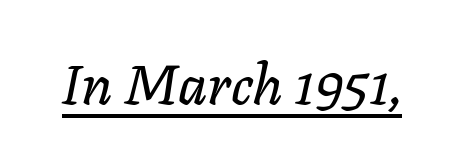
{"italic": "yes", "lean": "right", "slant_degrees": 11, "width": "normal", "stroke_contrast": "low", "x_height": "medium", "monospaced": "no", "underline": "yes", "letter_spacing": "normal", "letter_spacing_em": 0.0, "glyph_px": 56}
